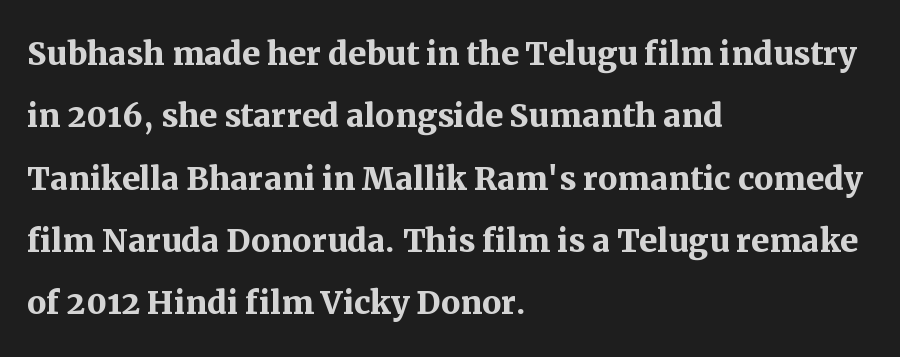
Q: Is the text bold? A: Yes.
Q: Is the text italic (slanted)? A: No, it is upright.
Q: Is the typeface a serif or a sans-serif typeface? A: Serif.
Q: Is the text underlined? A: No.
Q: How is the paragraph aligned? A: Left-aligned.
Q: Is the spacing between letters normal or unusually wide? A: Normal.
Q: Is the spacing between lines tight, normal or loose? A: Normal.
Q: Width (condensed, normal, or wide)? A: Normal.
Q: Stroke contrast? A: Medium.
Q: x-height? A: Medium.
Q: Monospaced? A: No.
